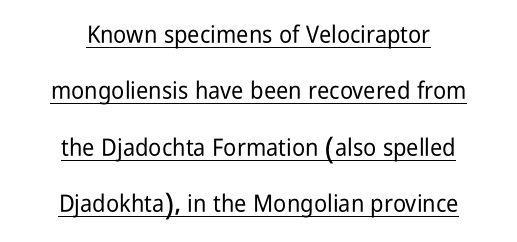
{"italic": "no", "underline": "yes", "align": "center", "line_spacing": "loose", "line_spacing_ratio": 2.35, "letter_spacing": "normal", "letter_spacing_em": 0.0, "glyph_px": 24}
